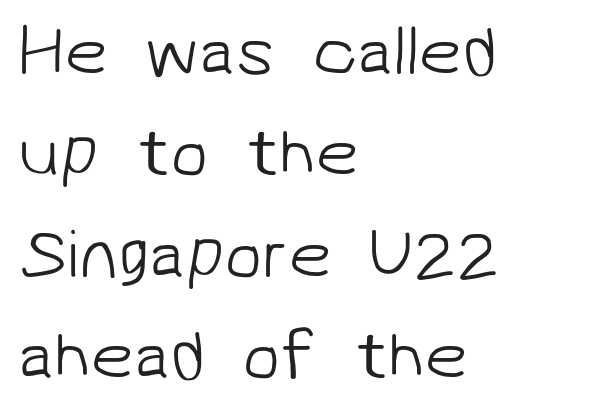
Is this a fixed-width face? No — the glyphs have proportional, varying widths. The cut favours lightness, reaching ordinary text weight at its darkest. Normally led — the rows are evenly, conventionally spaced. The space directly below the letters is spotless. Regarding serifs, this sample does without them.
